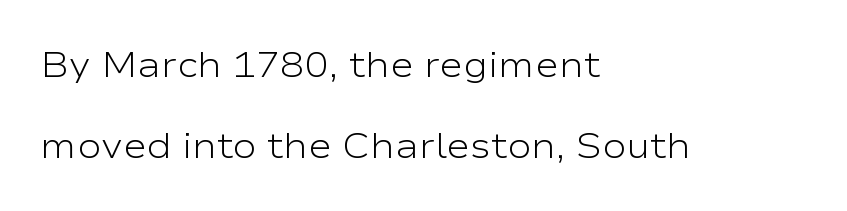
Beneath every word, the page is bare. The rag falls on the right side of this text block. A quiet, ordinary-to-light weight characterises the typeface. The type is set solid horizontally, with unmodified tracking.
